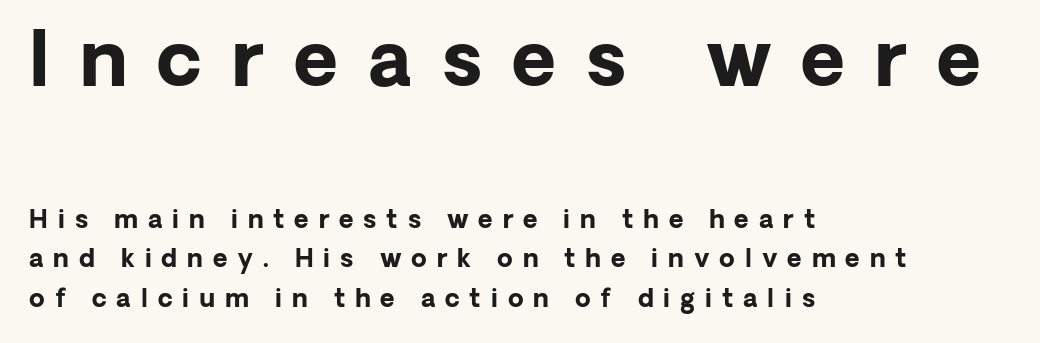
The letters advance in unequal steps, a hallmark of proportional type. Spacing between characters has been opened up far beyond the box default. The passage shown stacks its lines at a standard gap. The string is rendered with underlining switched off. You can tell it's not italic because the verticals are truly vertical. Classification — sans serif.
